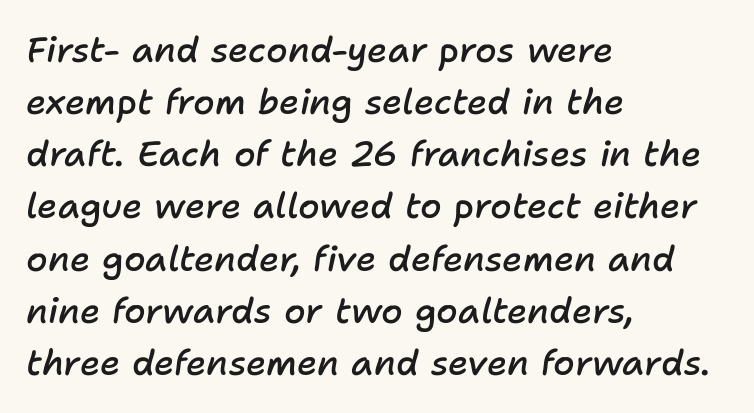
Descenders hang freely into open space. A typesetter would call this proportional, since set widths differ per character. Every character sits at an angle, as italics do. Firm but not heavy-handed strokes: this text is semibold. Here the glyphs are tracked normally, forming tight word shapes. Honestly, the row spacing looks completely unremarkable.
